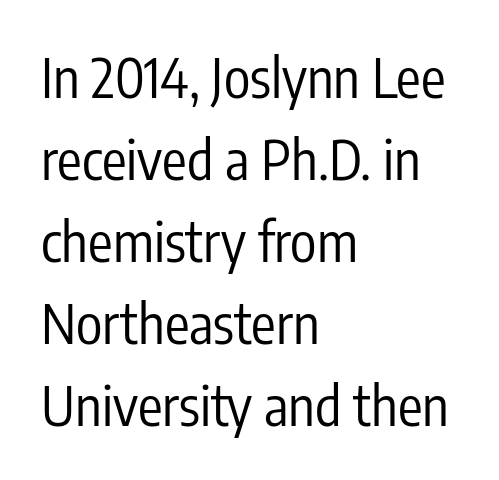
{"serif": "no", "italic": "no", "bold": "no", "weight": "regular", "width": "condensed", "stroke_contrast": "low", "x_height": "medium", "monospaced": "no", "underline": "no", "align": "left", "line_spacing": "normal", "line_spacing_ratio": 1.49, "letter_spacing": "normal", "letter_spacing_em": 0.0, "glyph_px": 55}
